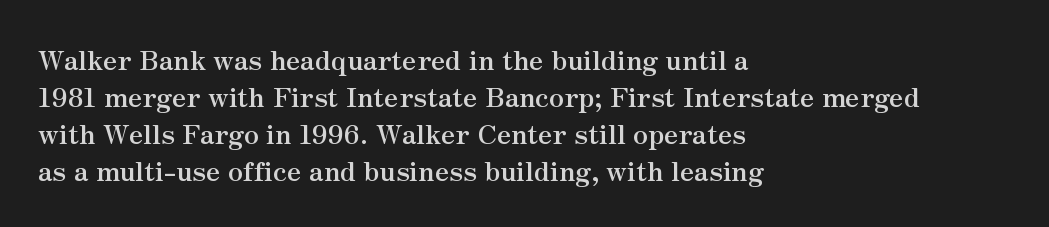
Q: Is the text bold? A: Yes.
Q: Is the text italic (slanted)? A: No, it is upright.
Q: Is the text underlined? A: No.
Q: How is the paragraph aligned? A: Left-aligned.
Q: Is the spacing between letters normal or unusually wide? A: Normal.
Q: Is the spacing between lines tight, normal or loose? A: Normal.
